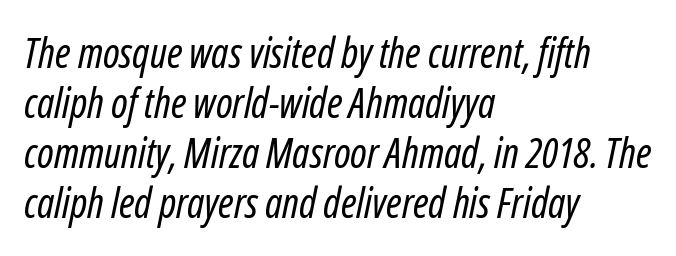
{"italic": "yes", "lean": "right", "slant_degrees": 12, "bold": "no", "weight": "regular", "width": "condensed", "stroke_contrast": "low", "x_height": "medium", "monospaced": "no", "underline": "no", "align": "left", "line_spacing_ratio": 1.22, "letter_spacing": "normal", "letter_spacing_em": 0.0, "glyph_px": 41}
